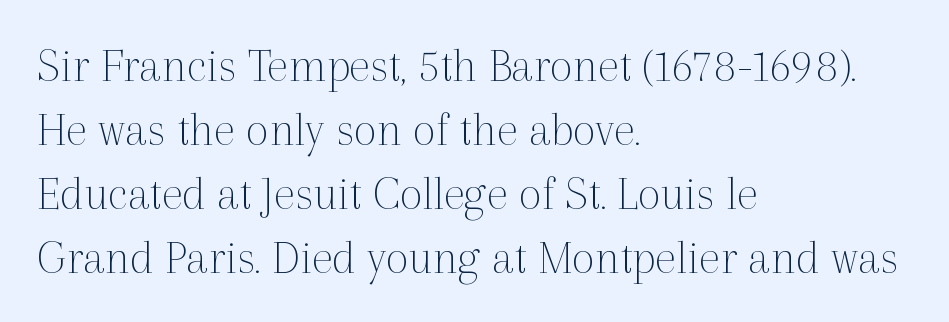
Interline gaps are of average width in this sample. The area under the type is left untouched. Weight: regular or lighter. Characters remain perfectly vertical along every line. Default kerning and tracking; the words read as compact shapes. Looks like regular typesetting: each glyph gets only the width it needs.
